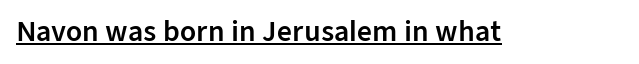
The image shows 26 px text type, upright; set normal letter spacing, underlined.
